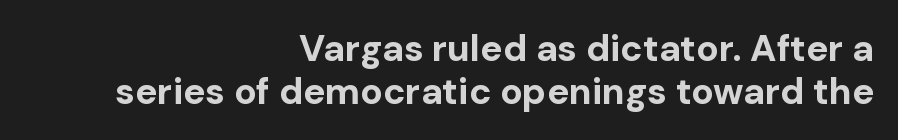
Q: Is the text bold? A: Yes.
Q: Is the text italic (slanted)? A: No, it is upright.
Q: Is the typeface a serif or a sans-serif typeface? A: Sans-serif.
Q: Is the text underlined? A: No.
Q: How is the paragraph aligned? A: Right-aligned.
Q: Is the spacing between letters normal or unusually wide? A: Normal.
Q: Is the spacing between lines tight, normal or loose? A: Tight.
Q: Width (condensed, normal, or wide)? A: Normal.
Q: Stroke contrast? A: Low.
Q: x-height? A: Medium.
Q: Monospaced? A: No.
